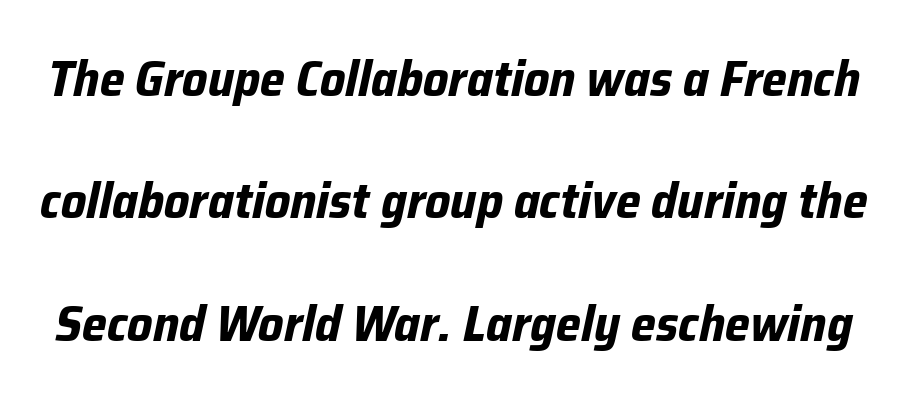
In terms of weight, the rendering is a true, heavy bold. You could call the tracking neutral — neither tight nor loose. Leading: increased. The letters advance in unequal steps, a hallmark of proportional type.
